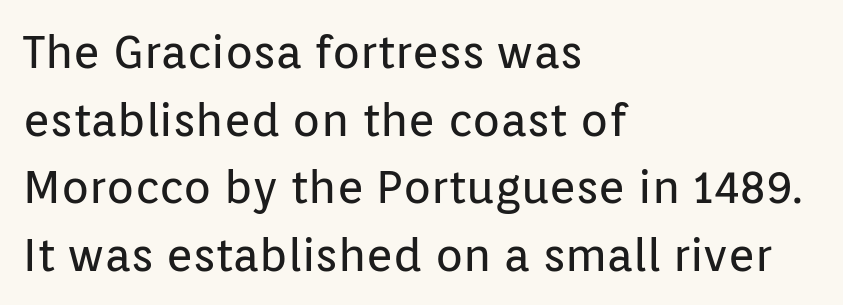
Unmarked baselines from the first word to the last. These lines are rendered in a variable-pitch font. If you drew a ruler down the left edge, every line would touch it. Stem width sits at or under what a default text font uses.
